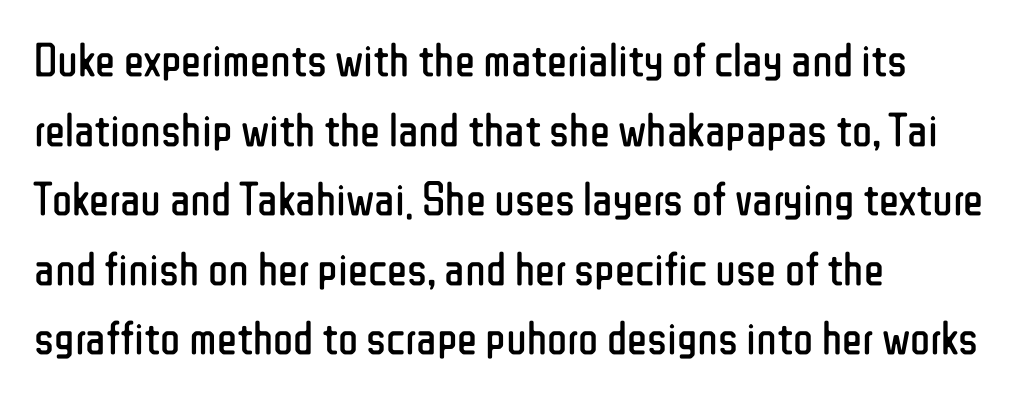
The image shows 47 px regular-weight, condensed sans-serif type, upright; set left-aligned, normal line spacing (1.48x), normal letter spacing, not underlined; low stroke contrast and a medium x-height.
